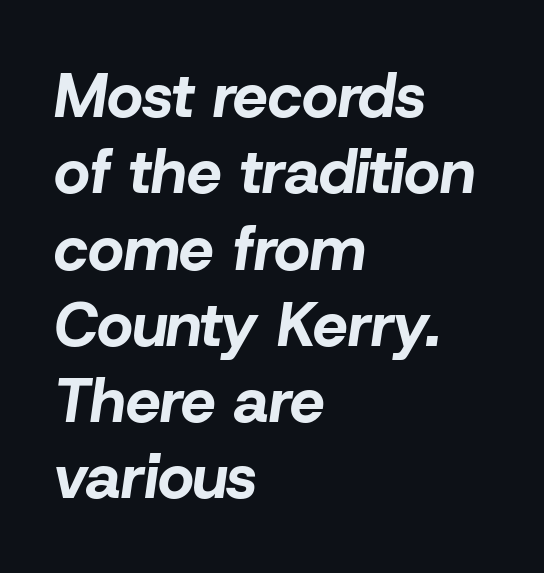
The image shows 62 px bold type, italic (leaning right); set left-aligned, line spacing 1.23x, normal letter spacing, not underlined; low stroke contrast and a medium x-height.
